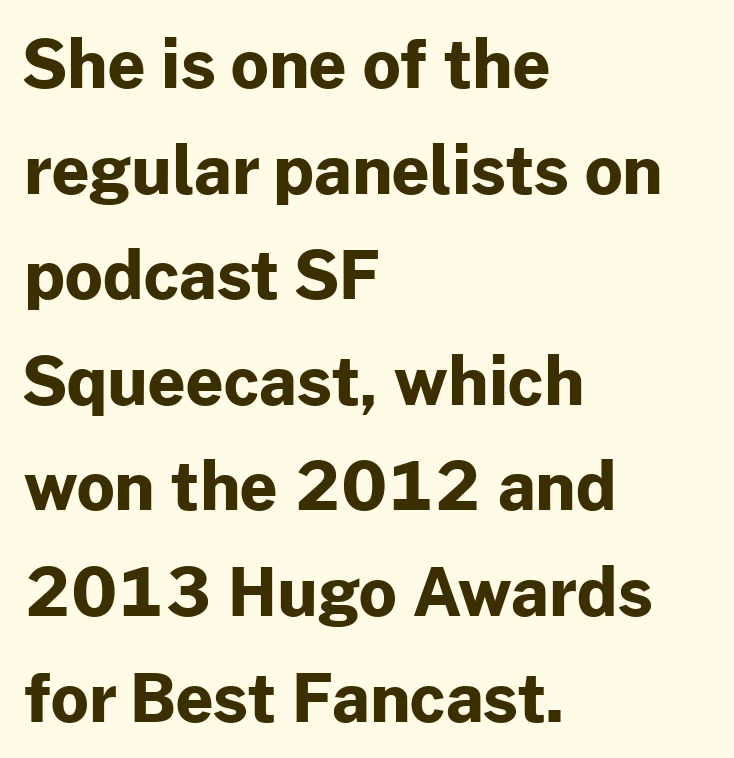
{"serif": "no", "italic": "no", "bold": "yes", "weight": "bold", "width": "normal", "stroke_contrast": "low", "x_height": "medium", "monospaced": "no", "underline": "no", "align": "left", "line_spacing": "normal", "line_spacing_ratio": 1.6, "letter_spacing": "normal", "letter_spacing_em": 0.0, "glyph_px": 66}
